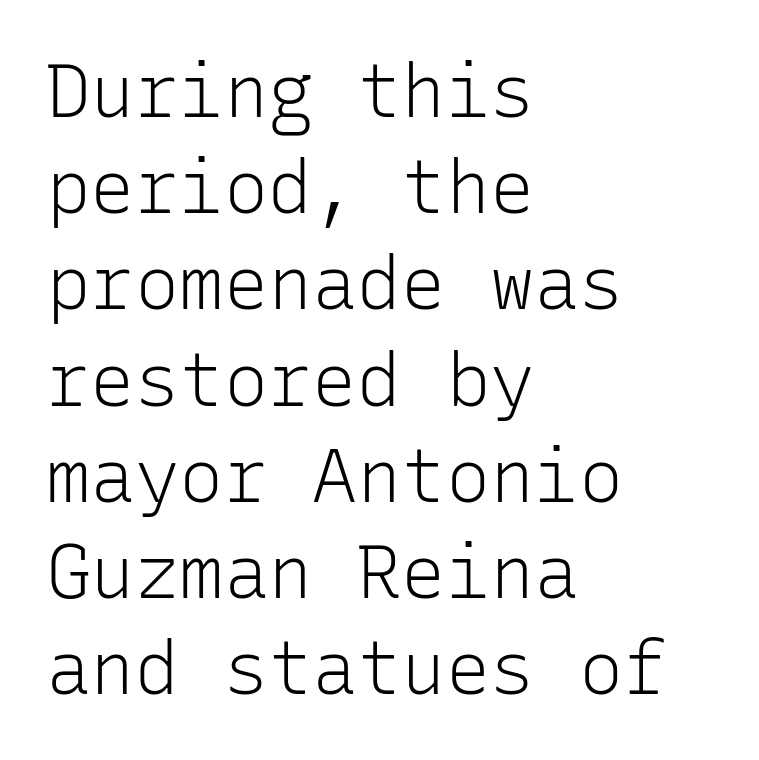
These lines stack with their left ends in a neat column. No chunkiness to these letters — they're not bold. Here the designer chose a console-style face with uniform glyph widths. No word sits above an underline. The passage shown stacks its lines at a standard gap. Letter spacing: default.
